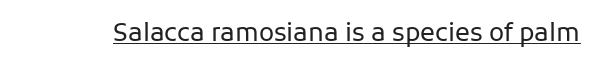
{"italic": "no", "bold": "no", "underline": "yes", "letter_spacing": "normal", "letter_spacing_em": 0.0, "glyph_px": 25}
